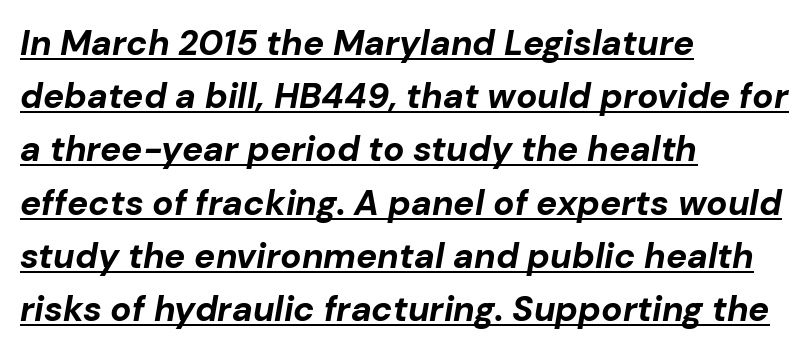
The image shows 35 px bold type, italic (leaning right); set left-aligned, normal line spacing (1.52x), normal letter spacing, underlined; low stroke contrast and a medium x-height.
